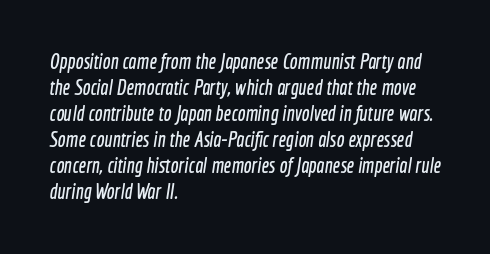
The image shows 21 px text type; set left-aligned, line spacing 1.24x, normal letter spacing, not underlined.
